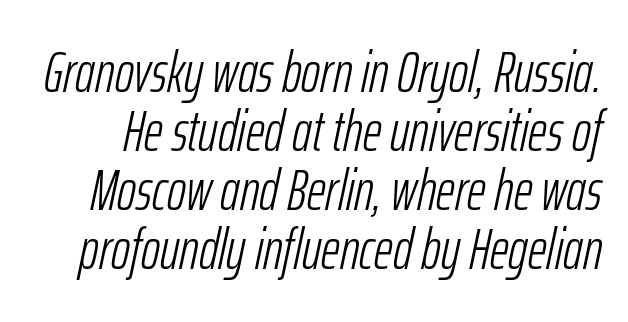
Q: Is the text bold? A: No.
Q: Is the text italic (slanted)? A: Yes, it leans right by about 12 degrees.
Q: Is the text underlined? A: No.
Q: Is the spacing between letters normal or unusually wide? A: Normal.
Q: Is the spacing between lines tight, normal or loose? A: Tight.
Q: Width (condensed, normal, or wide)? A: Condensed.
Q: Stroke contrast? A: Low.
Q: x-height? A: Medium.
Q: Monospaced? A: No.
